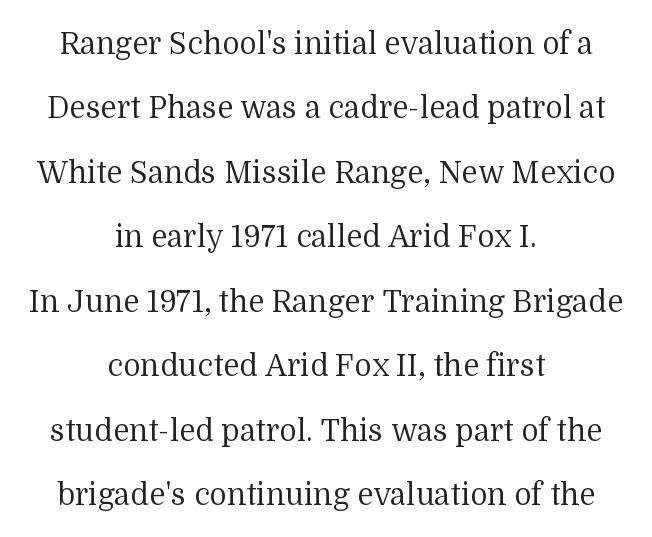
The image shows 30 px regular-weight serif type, upright; set centered, loose line spacing (2.15x), normal letter spacing, not underlined; medium stroke contrast and a medium x-height.
